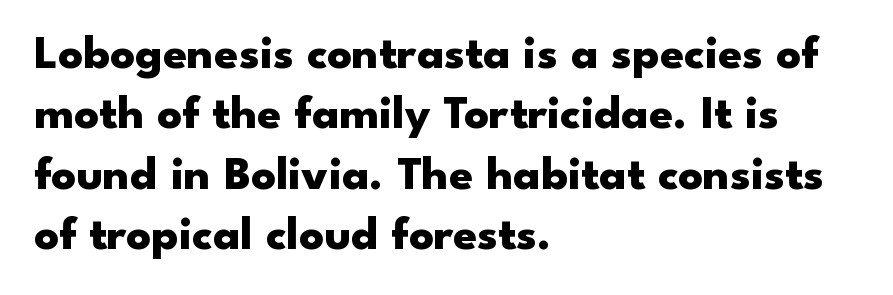
Students, note that the glyphs here touch the page at normal intervals. A typesetter would label this face a sans. Visually the block forms a straight wall on the left and a jagged coastline on the right. In terms of weight, the rendering is a true, heavy bold.
